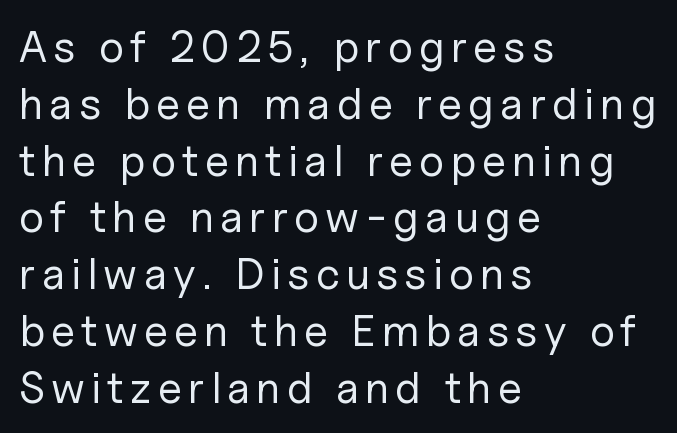
Q: Is the text bold? A: No.
Q: Is the text italic (slanted)? A: No, it is upright.
Q: Is the typeface a serif or a sans-serif typeface? A: Sans-serif.
Q: Is the text underlined? A: No.
Q: How is the paragraph aligned? A: Left-aligned.
Q: Is the spacing between lines tight, normal or loose? A: Normal.
Q: Width (condensed, normal, or wide)? A: Normal.
Q: Stroke contrast? A: Low.
Q: x-height? A: Medium.
Q: Monospaced? A: No.
